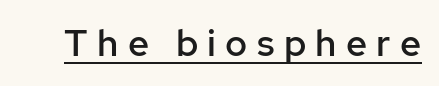
{"serif": "no", "italic": "no", "bold": "semi", "weight": "semibold", "width": "normal", "stroke_contrast": "low", "x_height": "medium", "monospaced": "no", "underline": "yes", "letter_spacing": "wide", "letter_spacing_em": 0.25, "glyph_px": 37}
